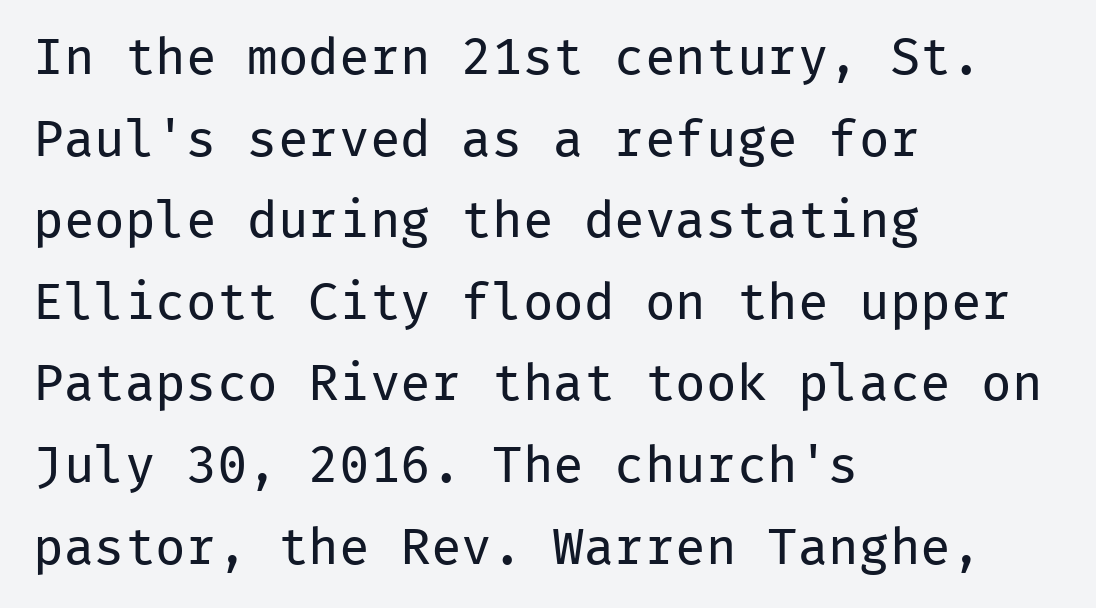
{"serif": "no", "italic": "no", "bold": "no", "weight": "regular", "width": "normal", "stroke_contrast": "low", "x_height": "medium", "monospaced": "yes", "underline": "no", "align": "left", "line_spacing": "normal", "line_spacing_ratio": 1.6, "letter_spacing": "normal", "letter_spacing_em": 0.0, "glyph_px": 51}
